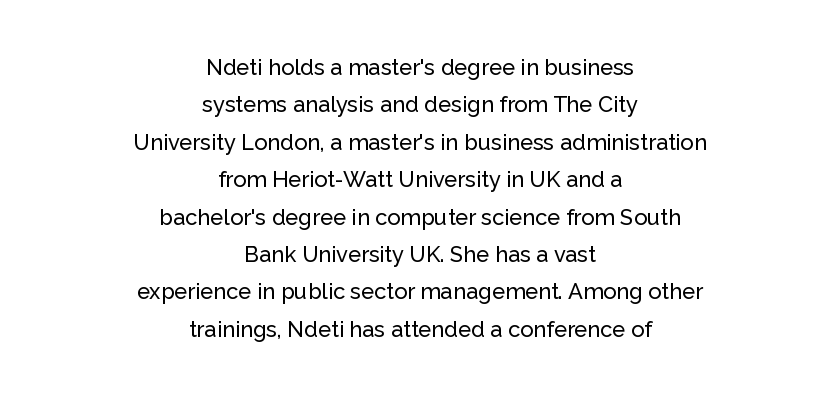
The image shows 22 px text type, upright; set centered, normal line spacing (1.7x), normal letter spacing, not underlined.
